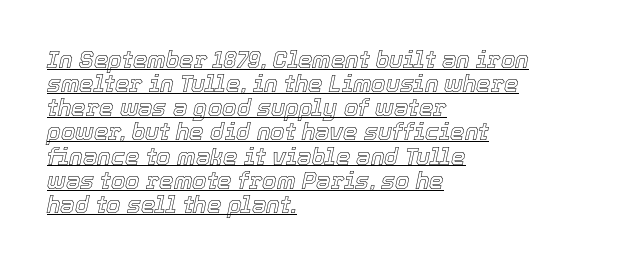
Q: Is the text italic (slanted)? A: Yes, it leans right by about 12 degrees.
Q: Is the text underlined? A: Yes.
Q: How is the paragraph aligned? A: Left-aligned.
Q: Is the spacing between letters normal or unusually wide? A: Normal.
Q: Is the spacing between lines tight, normal or loose? A: Tight.
